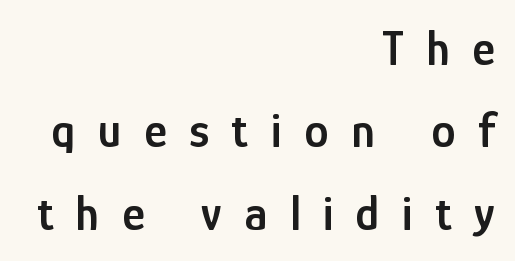
You could not count columns in this text — the font is proportionally spaced. The letterforms stand isolated, each surrounded by extra space. Designer's note — italics off, roman on. The typeface chosen for these lines omits serifs.
